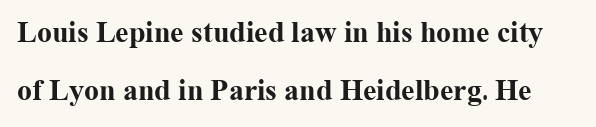
{"serif": "yes", "italic": "no", "bold": "yes", "weight": "bold", "width": "normal", "stroke_contrast": "medium", "x_height": "medium", "monospaced": "no", "underline": "no", "line_spacing": "loose", "line_spacing_ratio": 1.92, "letter_spacing": "normal", "letter_spacing_em": 0.0, "glyph_px": 30}
